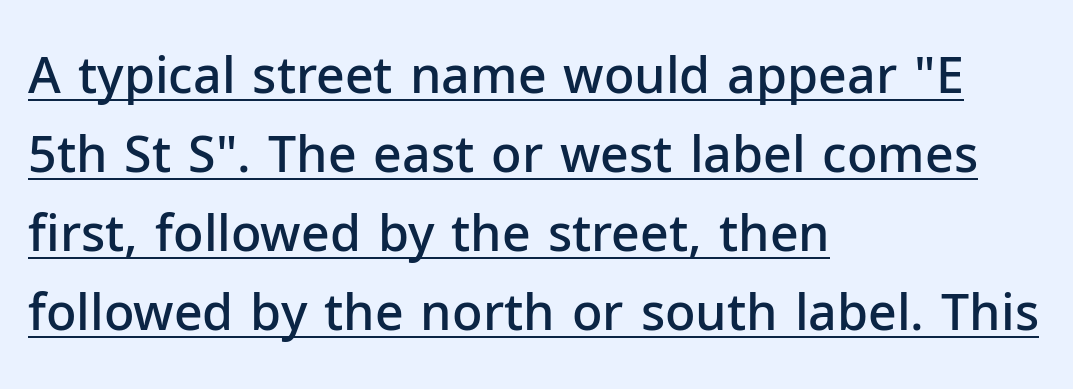
The image shows 50 px semibold sans-serif type, upright; set left-aligned, normal line spacing (1.58x), normal letter spacing, underlined; low stroke contrast and a medium x-height.
